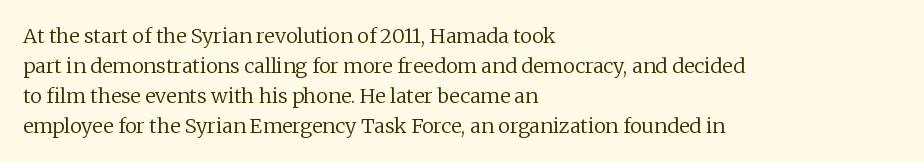
{"italic": "no", "bold": "no", "underline": "no", "align": "left", "line_spacing": "normal", "line_spacing_ratio": 1.5, "letter_spacing": "normal", "letter_spacing_em": 0.0, "glyph_px": 20}
